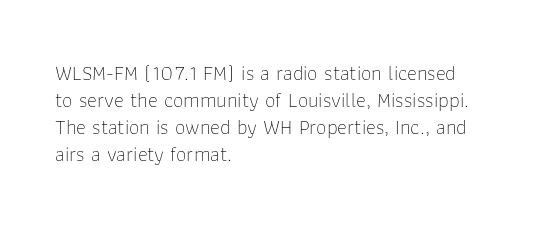
The image shows 21 px text type, upright; set left-aligned, normal line spacing (1.28x), normal letter spacing, not underlined.
